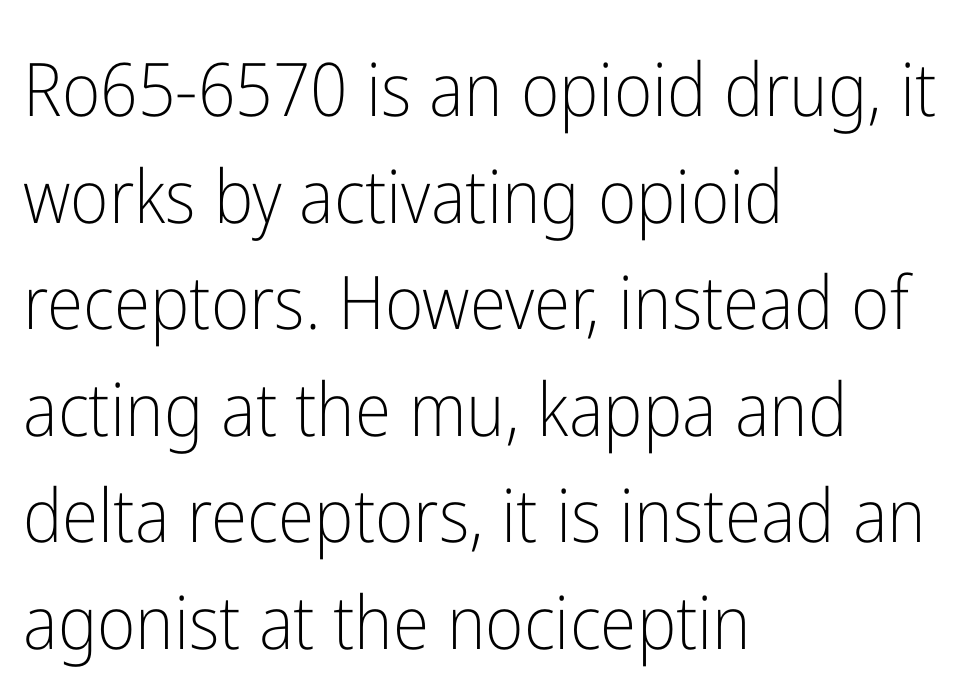
Q: Is the text bold? A: No.
Q: Is the text italic (slanted)? A: No, it is upright.
Q: Is the typeface a serif or a sans-serif typeface? A: Sans-serif.
Q: Is the text underlined? A: No.
Q: How is the paragraph aligned? A: Left-aligned.
Q: Is the spacing between letters normal or unusually wide? A: Normal.
Q: Is the spacing between lines tight, normal or loose? A: Normal.
Q: Width (condensed, normal, or wide)? A: Condensed.
Q: Stroke contrast? A: Low.
Q: x-height? A: Medium.
Q: Monospaced? A: No.
